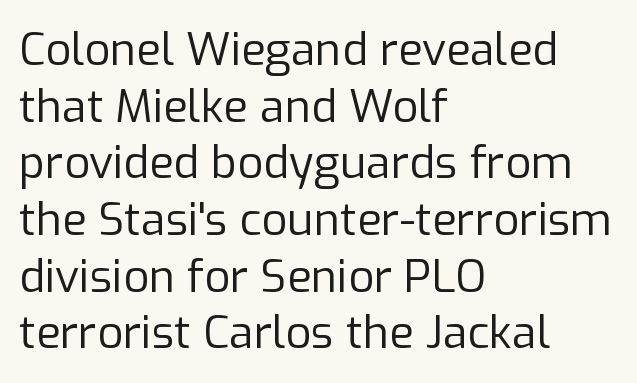
The image shows 45 px regular-weight sans-serif type, upright; set left-aligned, normal line spacing (1.26x), normal letter spacing, not underlined; low stroke contrast and a medium x-height.
